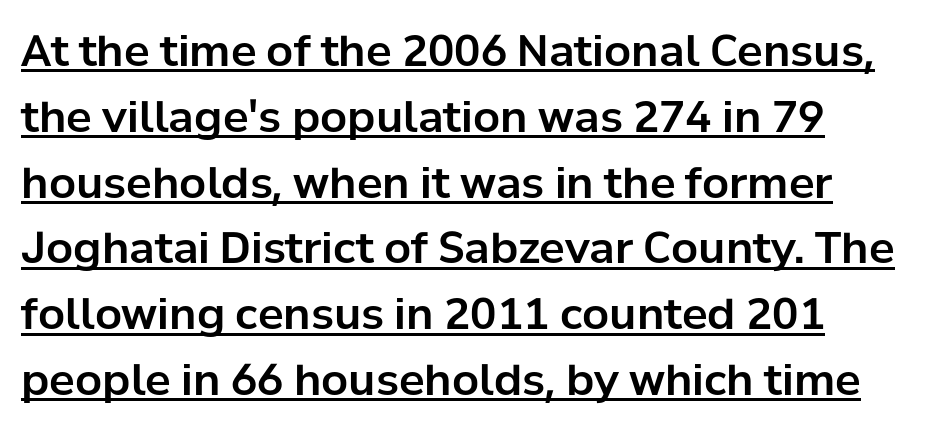
{"serif": "no", "italic": "no", "width": "normal", "stroke_contrast": "low", "x_height": "medium", "monospaced": "no", "underline": "yes", "line_spacing": "normal", "line_spacing_ratio": 1.53, "letter_spacing": "normal", "letter_spacing_em": 0.0, "glyph_px": 43}
